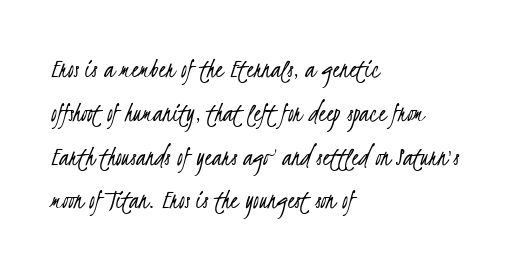
{"serif": "no", "bold": "no", "weight": "light", "width": "condensed", "stroke_contrast": "low", "x_height": "small", "monospaced": "no", "underline": "no", "align": "left", "line_spacing": "normal", "line_spacing_ratio": 1.51, "letter_spacing": "normal", "letter_spacing_em": 0.0, "glyph_px": 29}
